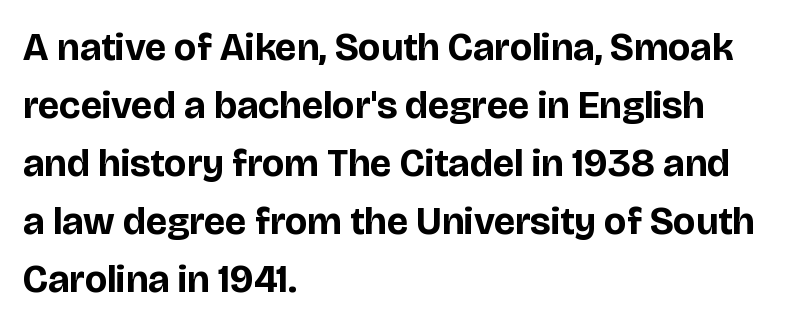
The image shows 39 px bold sans-serif type, upright; set left-aligned, normal line spacing (1.49x), normal letter spacing, not underlined; low stroke contrast and a large x-height.
